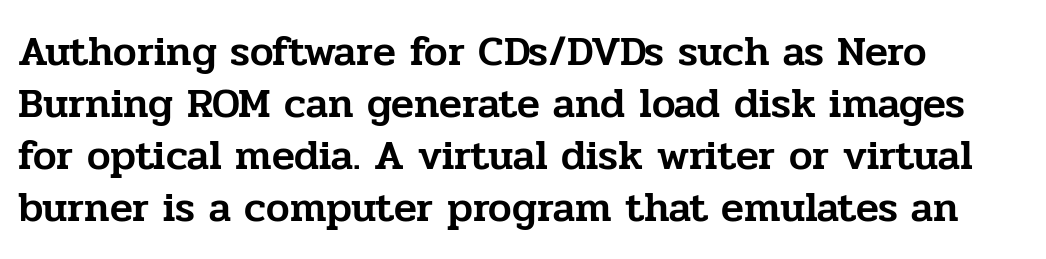
Q: Is the text italic (slanted)? A: No, it is upright.
Q: Is the typeface a serif or a sans-serif typeface? A: Serif.
Q: Is the text underlined? A: No.
Q: How is the paragraph aligned? A: Left-aligned.
Q: Is the spacing between letters normal or unusually wide? A: Normal.
Q: Width (condensed, normal, or wide)? A: Normal.
Q: Stroke contrast? A: Low.
Q: x-height? A: Medium.
Q: Monospaced? A: No.
